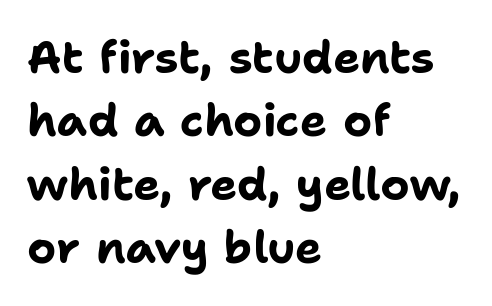
Q: Is the text bold? A: Yes.
Q: Is the text italic (slanted)? A: No, it is upright.
Q: Is the typeface a serif or a sans-serif typeface? A: Sans-serif.
Q: Is the text underlined? A: No.
Q: How is the paragraph aligned? A: Left-aligned.
Q: Is the spacing between letters normal or unusually wide? A: Normal.
Q: Is the spacing between lines tight, normal or loose? A: Normal.
Q: Width (condensed, normal, or wide)? A: Normal.
Q: Stroke contrast? A: Low.
Q: x-height? A: Medium.
Q: Monospaced? A: No.
